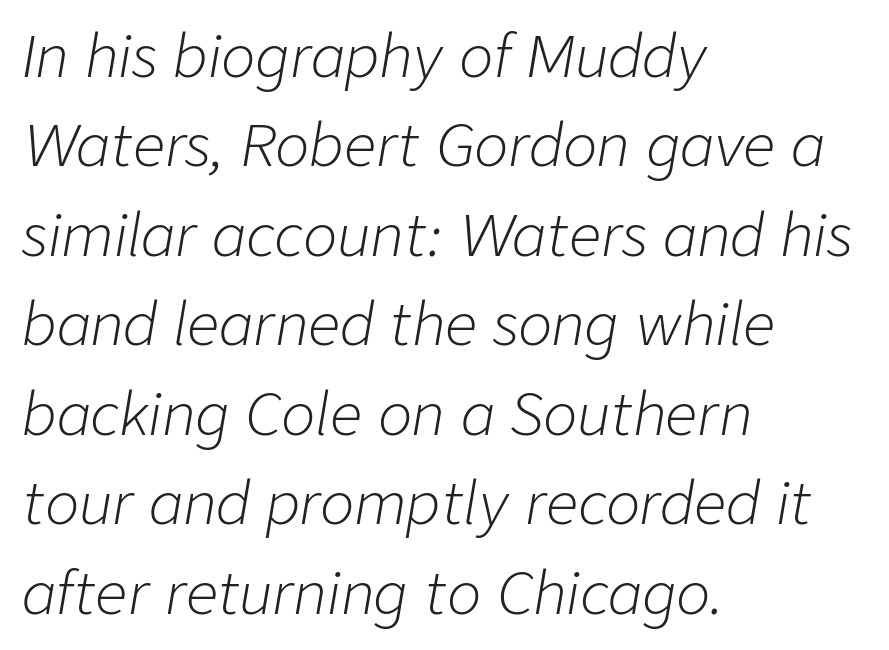
Horizontal alignment here is leftward, the default for most running prose. A typesetter would call this proportional, since set widths differ per character. Weight: regular or lighter. The type is set solid horizontally, with unmodified tracking. The gap between lines stays unmarked.
